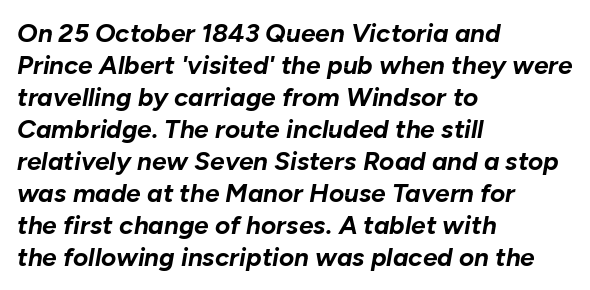
The image shows 26 px bold type, italic (leaning right); set left-aligned, line spacing 1.23x, normal letter spacing, not underlined.
